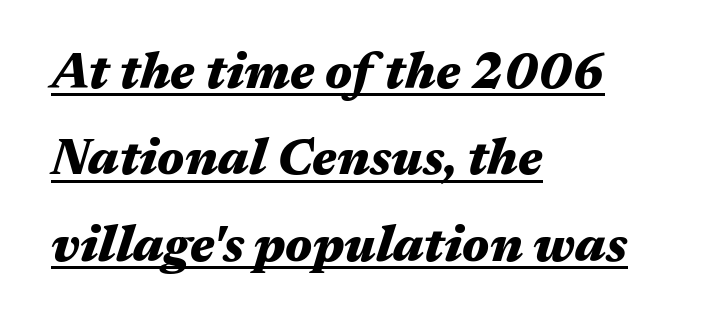
The image shows 50 px heavy, wide type, italic (leaning right); set left-aligned, line spacing 1.73x, normal letter spacing, underlined; medium stroke contrast and a medium x-height.
